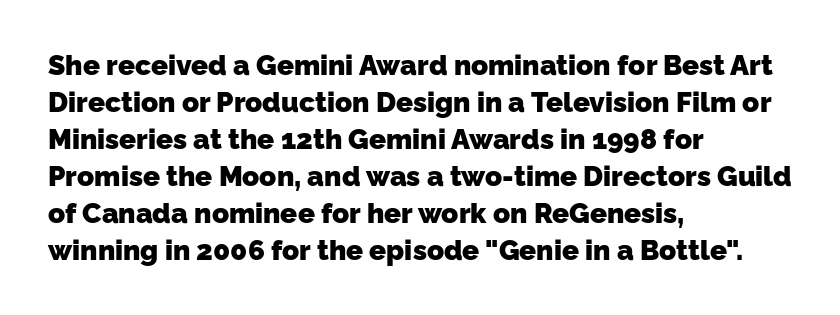
The image shows 28 px heavy sans-serif type; set left-aligned, normal line spacing (1.32x), normal letter spacing, not underlined; low stroke contrast and a medium x-height.
